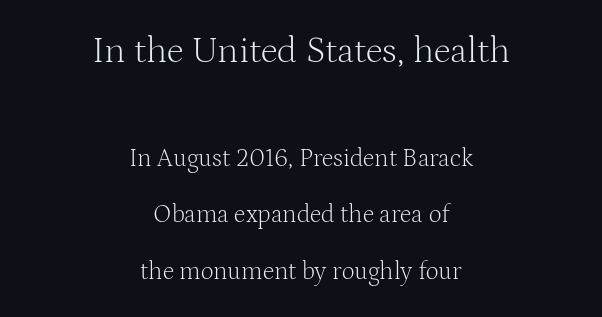
The image shows 37 px light serif type, upright; set centered, loose line spacing (2.27x), normal letter spacing, not underlined; the first (top) block is 1.48x larger; medium stroke contrast and a medium x-height.
